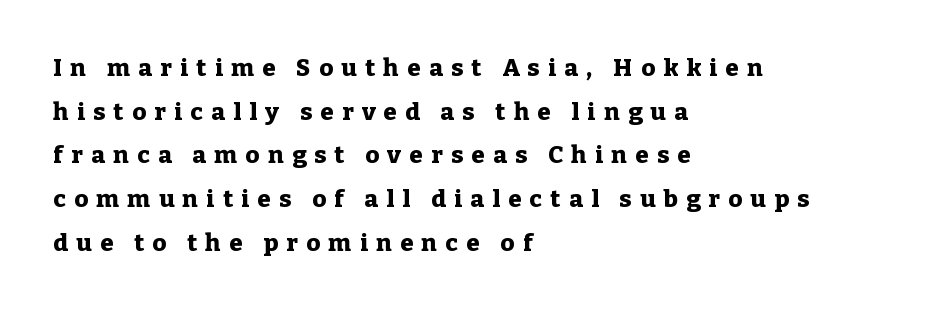
The image shows 24 px bold type, upright; set left-aligned, line spacing 1.82x, unusually wide letter spacing (+0.35 em), not underlined.
